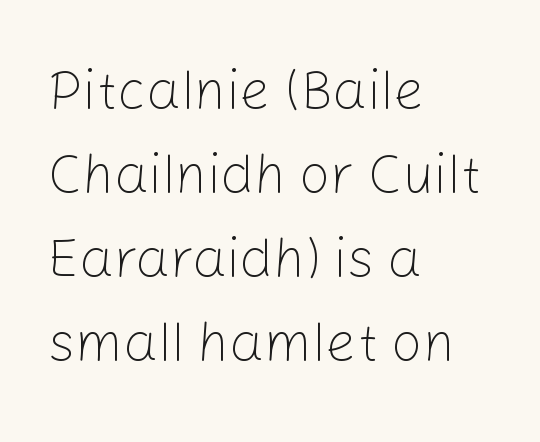
{"serif": "no", "italic": "no", "bold": "no", "weight": "light", "width": "normal", "stroke_contrast": "low", "x_height": "medium", "monospaced": "no", "underline": "no", "align": "left", "line_spacing": "normal", "line_spacing_ratio": 1.53, "letter_spacing": "normal", "letter_spacing_em": 0.0, "glyph_px": 55}
